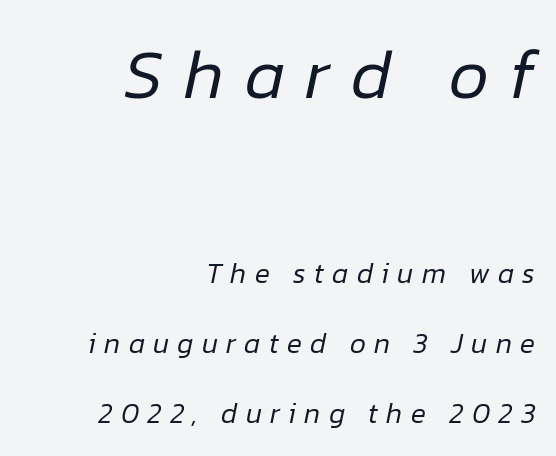
A quiet, ordinary-to-light weight characterises the typeface. Short and long lines alike share a common ending point at right. This sample uses an oblique cut, with every glyph tilted off the vertical. Honestly, there is no underline to notice here at all.
